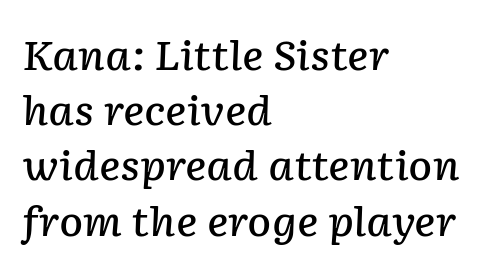
Emphasis-style slanted type is in use. Does the leading feel generous? No, just average. The letters are semibold — heavier than regular but short of a full bold. Honestly, the letter spacing is just normal — you wouldn't notice it.
